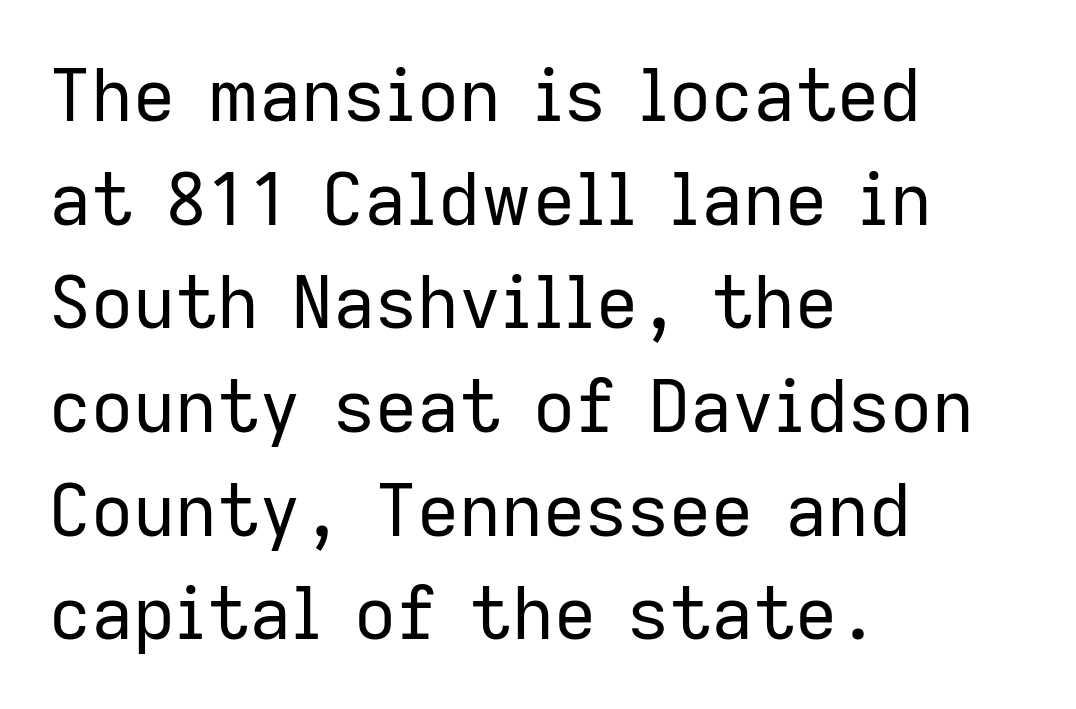
{"serif": "no", "italic": "no", "bold": "no", "weight": "regular", "width": "normal", "stroke_contrast": "low", "x_height": "medium", "monospaced": "no", "underline": "no", "align": "left", "line_spacing": "normal", "line_spacing_ratio": 1.42, "letter_spacing": "normal", "letter_spacing_em": 0.0, "glyph_px": 73}
